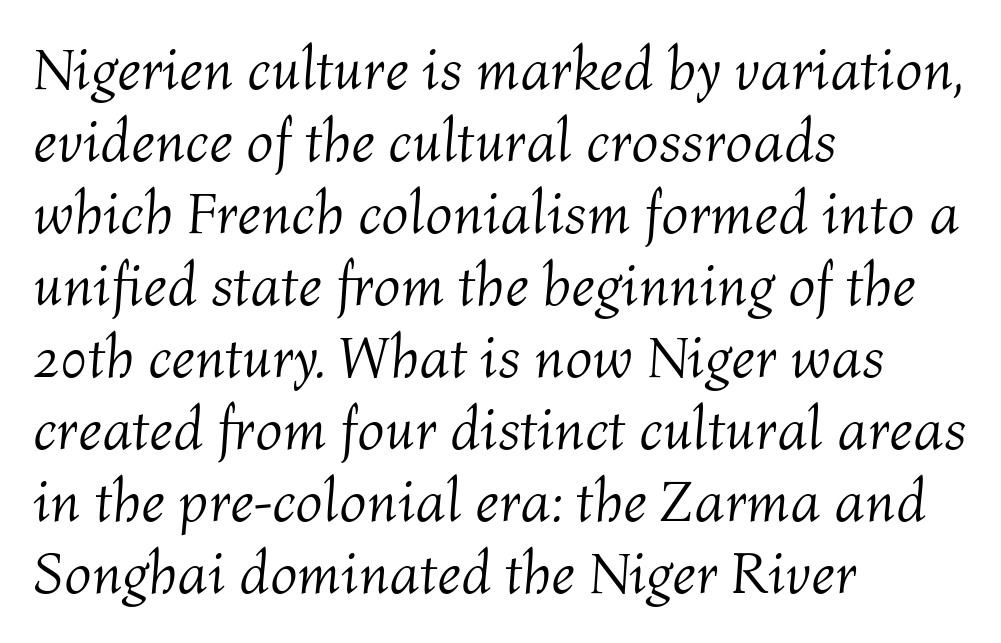
The image shows 60 px light type, italic (leaning right); set left-aligned, line spacing 1.2x, normal letter spacing, not underlined; medium stroke contrast and a medium x-height.
